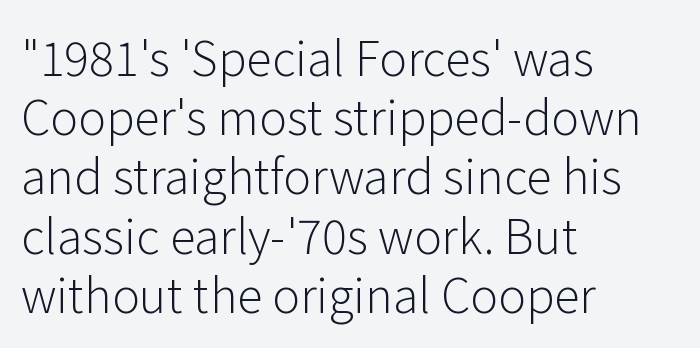
The letterforms sit at book weight or below. The letters advance in unequal steps, a hallmark of proportional type. Evenly set lines give the paragraph a standard silhouette. The type sits square on the baseline with zero lean. The type is set solid horizontally, with unmodified tracking. Font category for this specimen: sans-serif.
